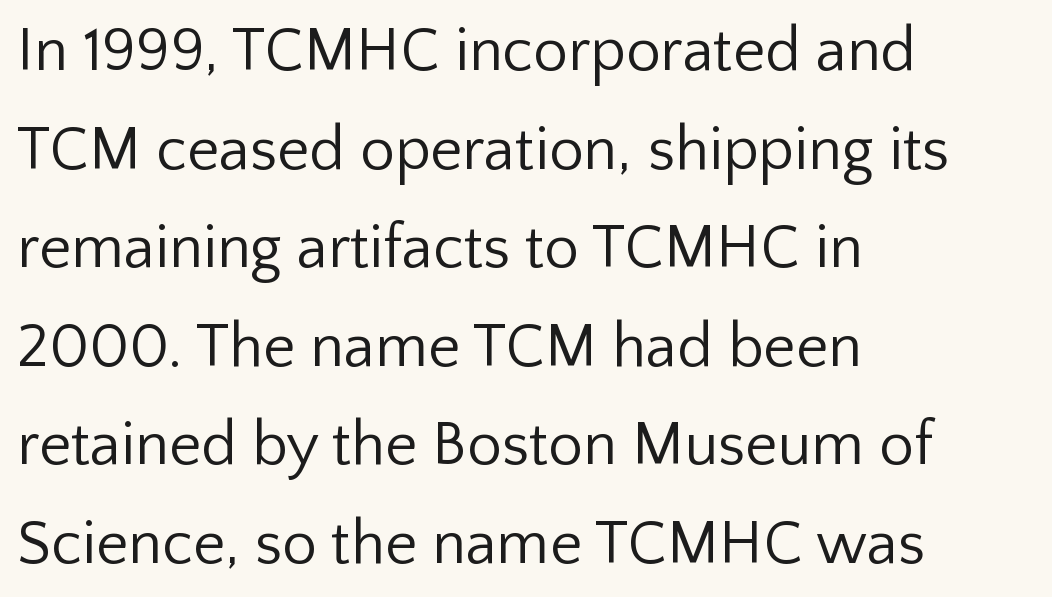
Q: Is the text bold? A: No.
Q: Is the text italic (slanted)? A: No, it is upright.
Q: Is the typeface a serif or a sans-serif typeface? A: Sans-serif.
Q: Is the text underlined? A: No.
Q: How is the paragraph aligned? A: Left-aligned.
Q: Is the spacing between letters normal or unusually wide? A: Normal.
Q: Is the spacing between lines tight, normal or loose? A: Normal.
Q: Width (condensed, normal, or wide)? A: Normal.
Q: Stroke contrast? A: Low.
Q: x-height? A: Medium.
Q: Monospaced? A: No.
